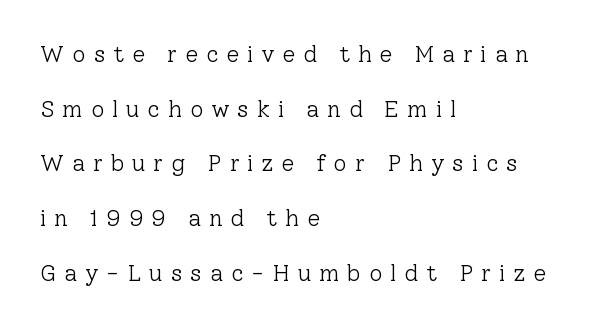
{"italic": "no", "bold": "no", "underline": "no", "align": "left", "line_spacing": "loose", "line_spacing_ratio": 2.38, "letter_spacing": "wide", "letter_spacing_em": 0.35, "glyph_px": 23}
